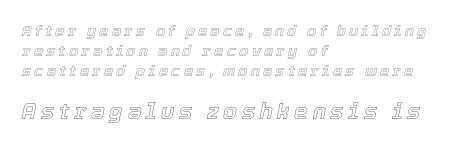
Q: Is the text italic (slanted)? A: Yes, it leans right by about 12 degrees.
Q: Is the text underlined? A: No.
Q: How is the paragraph aligned? A: Left-aligned.
Q: Is the spacing between letters normal or unusually wide? A: Unusually wide.
Q: Is the spacing between lines tight, normal or loose? A: Normal.
Q: Which block of text is set in a larger size, the first (top) or the second (bottom)? A: The second (bottom) one.
